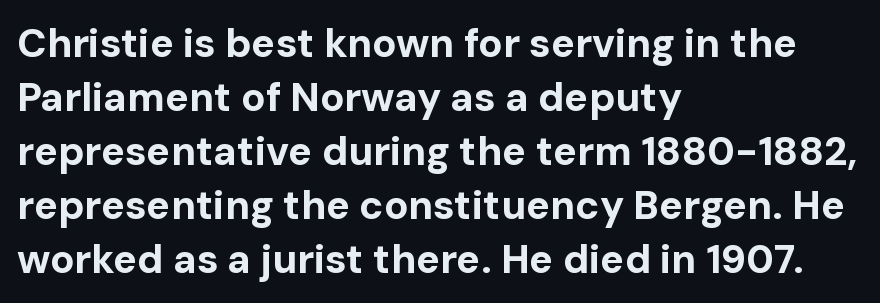
Q: Is the text bold? A: Yes.
Q: Is the text italic (slanted)? A: No, it is upright.
Q: Is the typeface a serif or a sans-serif typeface? A: Sans-serif.
Q: Is the text underlined? A: No.
Q: How is the paragraph aligned? A: Left-aligned.
Q: Is the spacing between letters normal or unusually wide? A: Normal.
Q: Is the spacing between lines tight, normal or loose? A: Normal.
Q: Width (condensed, normal, or wide)? A: Normal.
Q: Stroke contrast? A: Low.
Q: x-height? A: Medium.
Q: Monospaced? A: No.
